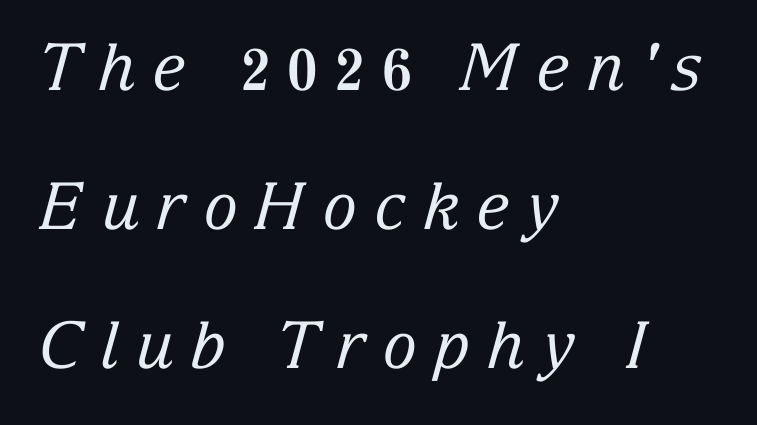
Observe the lean: these are italic letterforms. Is this a heavy cut? Hardly; it is regular or lighter. Proportional: the letters do not fall into vertical columns. Plain, unruled lines of type. Horizontal bands of white between lines are thick stripes.
